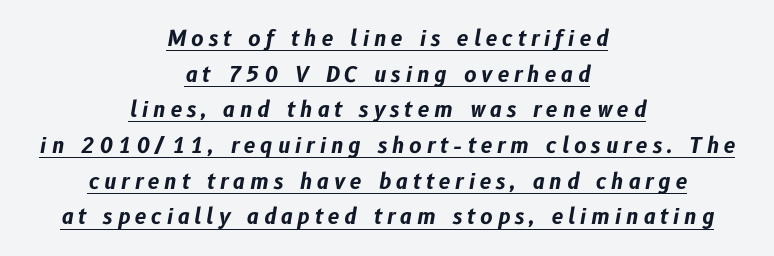
Heavy-handed strokes throughout: this text is bold. The lettering is marked with a stroke running underneath it. Compared with ordinary roman type, these characters are visibly tilted. A normal amount of white space separates one row of letters from the next.
